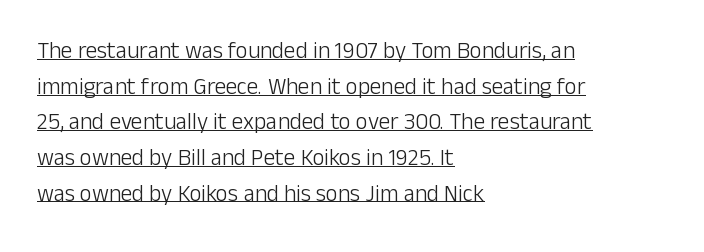
{"italic": "no", "bold": "no", "underline": "yes", "align": "left", "line_spacing": "normal", "line_spacing_ratio": 1.55, "letter_spacing": "normal", "letter_spacing_em": 0.0, "glyph_px": 23}
